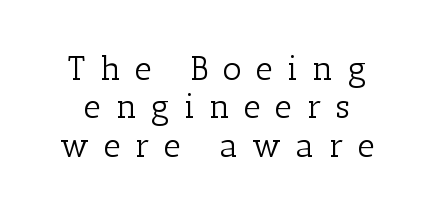
The image shows 33 px light serif type, upright; set line spacing 1.16x, unusually wide letter spacing (+0.44 em), not underlined; low stroke contrast and a medium x-height.
